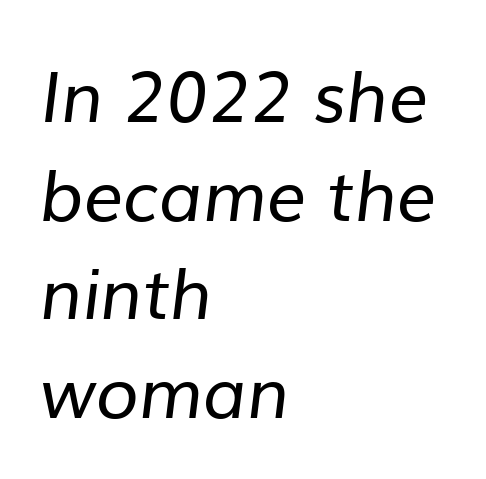
Q: Is the text bold? A: No.
Q: Is the typeface a serif or a sans-serif typeface? A: Sans-serif.
Q: Is the text underlined? A: No.
Q: How is the paragraph aligned? A: Left-aligned.
Q: Is the spacing between letters normal or unusually wide? A: Normal.
Q: Is the spacing between lines tight, normal or loose? A: Normal.
Q: Width (condensed, normal, or wide)? A: Normal.
Q: Stroke contrast? A: Low.
Q: x-height? A: Medium.
Q: Monospaced? A: No.
